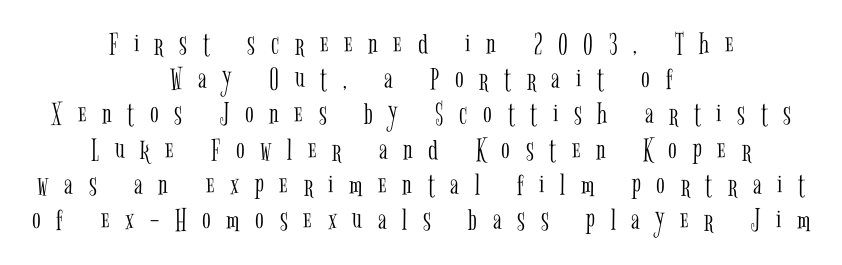
Q: Is the text bold? A: No.
Q: Is the text italic (slanted)? A: No, it is upright.
Q: Is the typeface a serif or a sans-serif typeface? A: Serif.
Q: Is the text underlined? A: No.
Q: How is the paragraph aligned? A: Centered.
Q: Is the spacing between letters normal or unusually wide? A: Unusually wide.
Q: Is the spacing between lines tight, normal or loose? A: Tight.
Q: Width (condensed, normal, or wide)? A: Condensed.
Q: Stroke contrast? A: Low.
Q: x-height? A: Medium.
Q: Monospaced? A: No.
